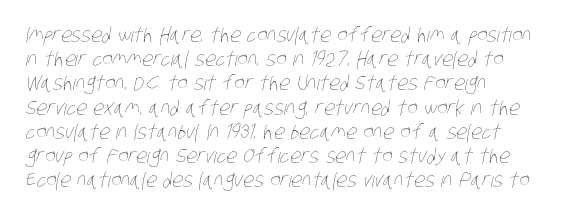
{"bold": "no", "underline": "no", "align": "left", "line_spacing_ratio": 1.21, "letter_spacing": "normal", "letter_spacing_em": 0.0, "glyph_px": 20}
